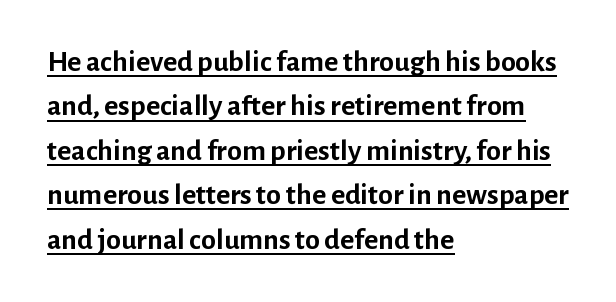
The face used here is proportionally spaced, like ordinary book or web type. The rendering keeps characters at their native spacing. This is roman type, the default non-slanted kind. The words here are underlined. The rendering shows plain stroke endings on the letterforms — a sans-serif design. Teacher's note: observe the even left margin — that is flush-left alignment.
